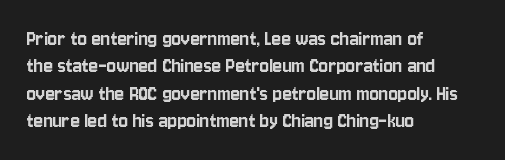
{"italic": "no", "underline": "no", "align": "left", "line_spacing_ratio": 1.24, "letter_spacing": "normal", "letter_spacing_em": 0.0, "glyph_px": 22}
